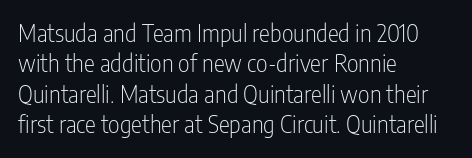
The space directly below the letters is spotless. Caption: standard tracking, unaltered. Vertically, the passage feels balanced, rows spaced as you'd expect. Does the lettering tilt? It doesn't — this is upright.
